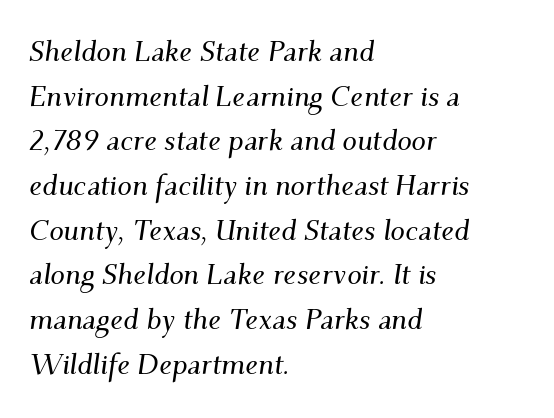
Q: Is the text italic (slanted)? A: Yes, it leans right by about 9 degrees.
Q: Is the typeface a serif or a sans-serif typeface? A: Serif.
Q: Is the text underlined? A: No.
Q: How is the paragraph aligned? A: Left-aligned.
Q: Is the spacing between letters normal or unusually wide? A: Normal.
Q: Is the spacing between lines tight, normal or loose? A: Normal.
Q: Width (condensed, normal, or wide)? A: Normal.
Q: Stroke contrast? A: Medium.
Q: x-height? A: Small.
Q: Monospaced? A: No.
